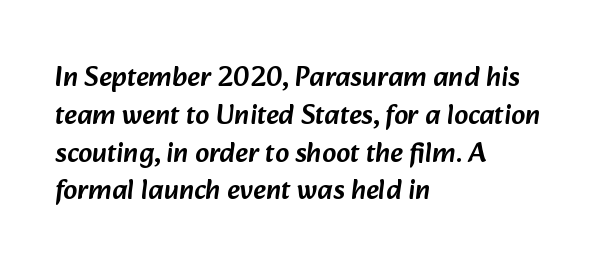
Does the leading feel generous? No, just average. One-word summary of the alignment: left. No extra tracking has been applied to these lines. This rendering employs a face without finishing strokes, i.e., a sans-serif.
